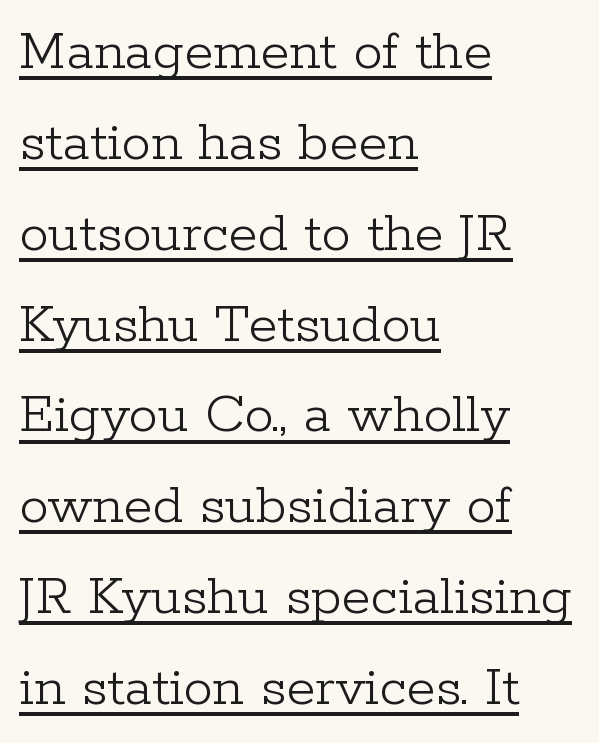
Q: Is the text bold? A: No.
Q: Is the text italic (slanted)? A: No, it is upright.
Q: Is the typeface a serif or a sans-serif typeface? A: Serif.
Q: Is the text underlined? A: Yes.
Q: How is the paragraph aligned? A: Left-aligned.
Q: Is the spacing between letters normal or unusually wide? A: Normal.
Q: Is the spacing between lines tight, normal or loose? A: Normal.
Q: Width (condensed, normal, or wide)? A: Normal.
Q: Stroke contrast? A: Low.
Q: x-height? A: Medium.
Q: Monospaced? A: No.
